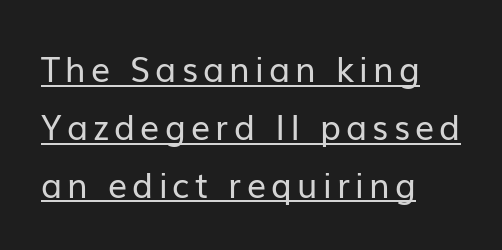
The image shows 34 px regular-weight sans-serif type, upright; set left-aligned, normal line spacing (1.7x), underlined; low stroke contrast and a medium x-height.
